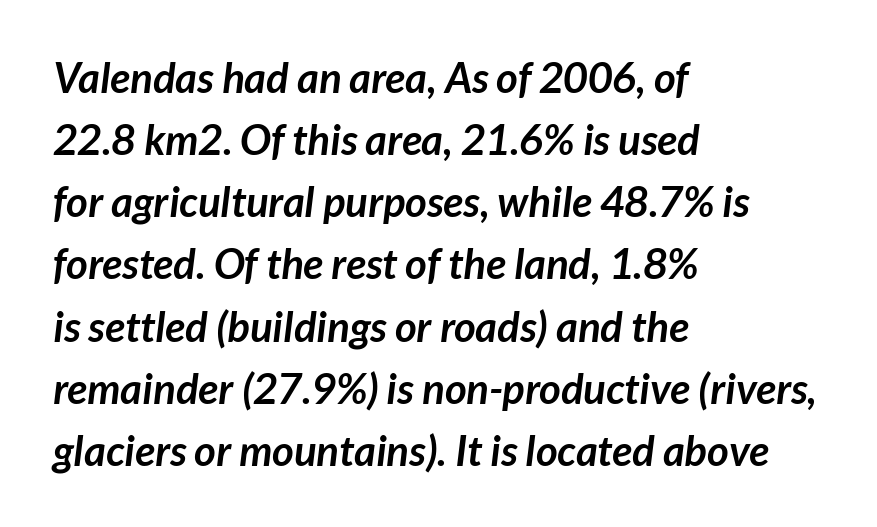
Unmarked baselines from the first word to the last. Serifs: no, the terminals of the letterforms are clean. Is the letter spacing exaggerated? No — it looks like the ordinary default. This sample has the flowing, uneven cadence of proportional lettering. If you drew a ruler down the left edge, every line would touch it. The line-height multiplier appears to be the usual default.
